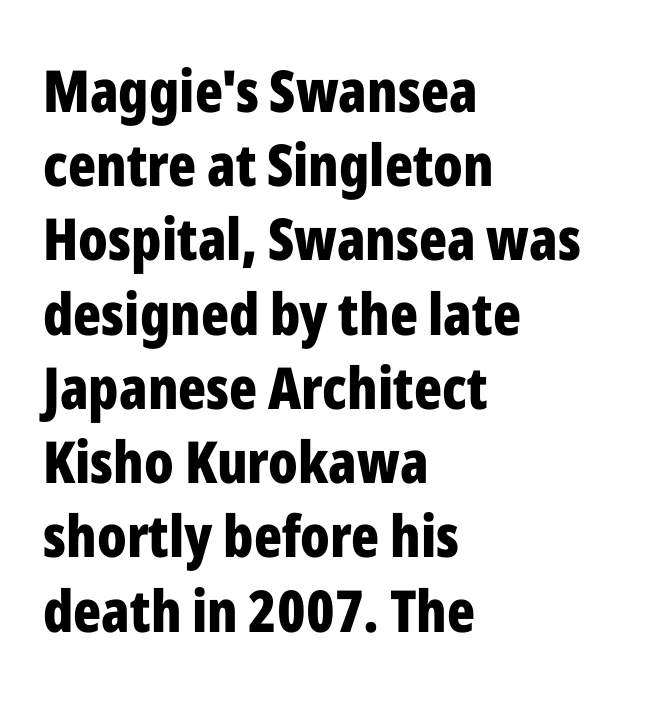
{"serif": "no", "italic": "no", "bold": "yes", "weight": "bold", "width": "condensed", "stroke_contrast": "low", "x_height": "medium", "monospaced": "no", "underline": "no", "align": "left", "line_spacing": "normal", "line_spacing_ratio": 1.28, "letter_spacing": "normal", "letter_spacing_em": 0.0, "glyph_px": 58}
